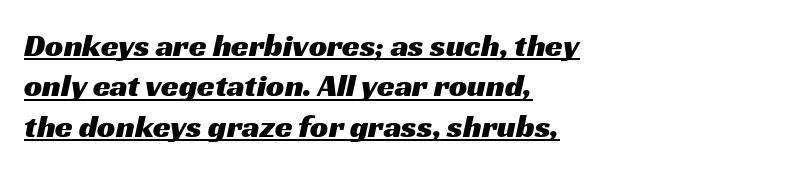
{"serif": "no", "width": "wide", "stroke_contrast": "medium", "x_height": "medium", "monospaced": "no", "underline": "yes", "align": "left", "line_spacing": "normal", "line_spacing_ratio": 1.26, "letter_spacing": "normal", "letter_spacing_em": 0.0, "glyph_px": 32}
